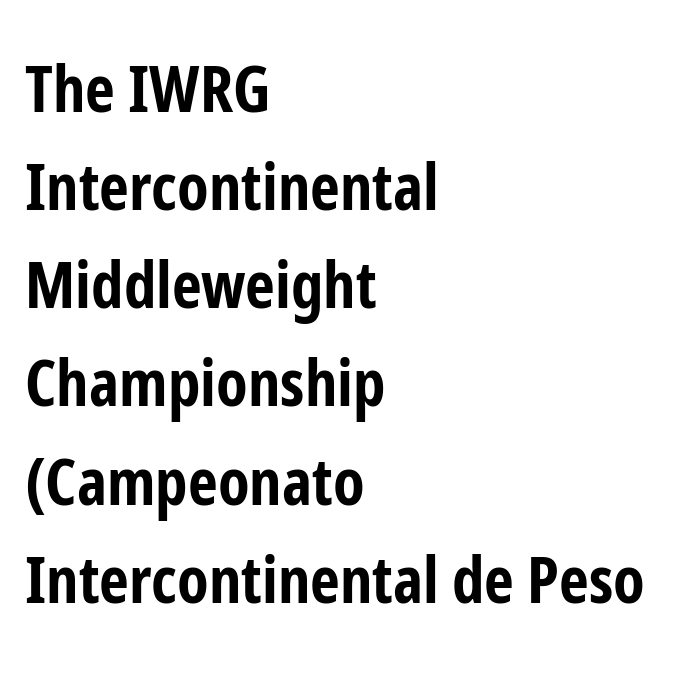
Every character sits straight up, as roman type does. The rendering keeps characters at their native spacing. Does the type have serifs? No, each stem ends abruptly. Is this a fixed-width face? No — the glyphs have proportional, varying widths. Beneath every word, the page is bare. Normally led — the rows are evenly, conventionally spaced.
